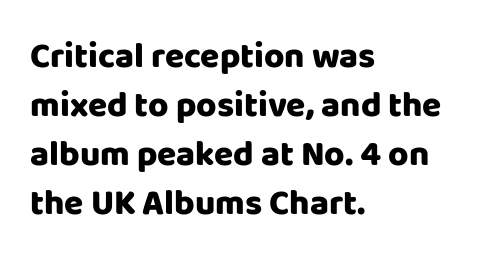
Q: Is the text bold? A: Yes.
Q: Is the text italic (slanted)? A: No, it is upright.
Q: Is the typeface a serif or a sans-serif typeface? A: Sans-serif.
Q: Is the text underlined? A: No.
Q: How is the paragraph aligned? A: Left-aligned.
Q: Is the spacing between letters normal or unusually wide? A: Normal.
Q: Is the spacing between lines tight, normal or loose? A: Normal.
Q: Width (condensed, normal, or wide)? A: Normal.
Q: Stroke contrast? A: Low.
Q: x-height? A: Large.
Q: Monospaced? A: No.
